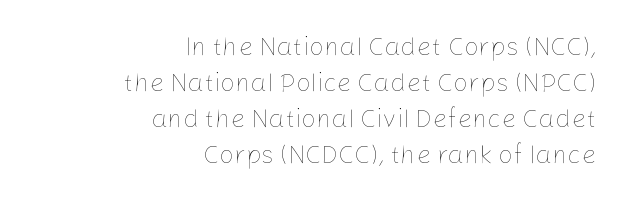
Stem width sits at or under what a default text font uses. Caption: multi-line text, flush right, ragged left. No extra tracking has been applied to these lines. A normal amount of white space separates one row of letters from the next.
